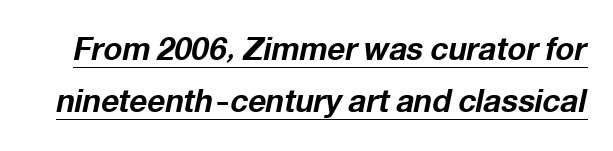
In terms of weight, the rendering is a true, heavy bold. Here the glyphs are tracked normally, forming tight word shapes. Think of a printed novel: that variable character pitch is what you see here. The font's italic variant was chosen for this text.
